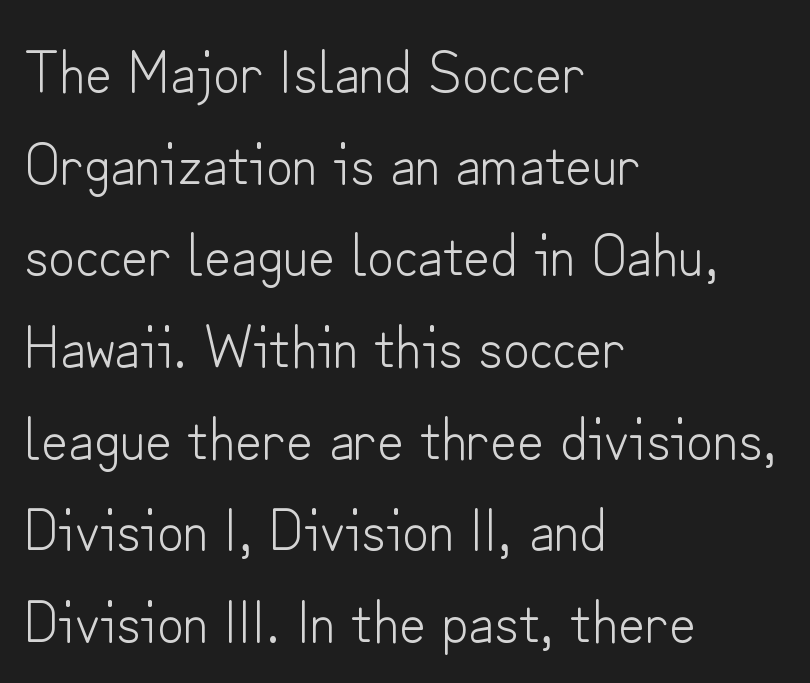
{"serif": "no", "italic": "no", "bold": "no", "weight": "light", "width": "normal", "stroke_contrast": "low", "x_height": "small", "monospaced": "no", "underline": "no", "align": "left", "line_spacing": "normal", "line_spacing_ratio": 1.58, "letter_spacing": "normal", "letter_spacing_em": 0.0, "glyph_px": 58}
